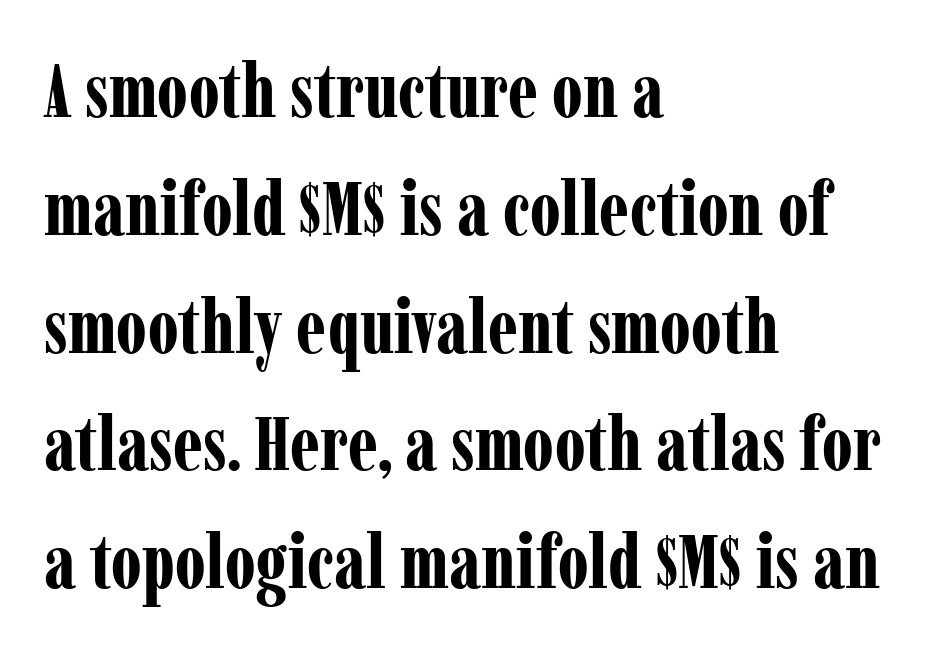
The image shows 76 px bold, condensed serif type, upright; set left-aligned, normal line spacing (1.55x), normal letter spacing, not underlined; low stroke contrast and a medium x-height.
